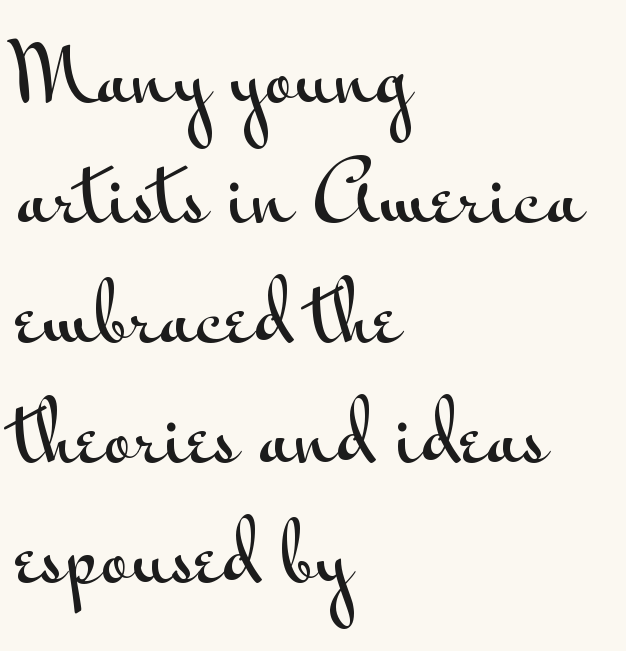
The letters advance in unequal steps, a hallmark of proportional type. Horizontal alignment here is leftward, the default for most running prose. Has an underline been added? It has not. This sample uses a sans-serif face. A typesetter would call this zero additional tracking. Evenly set lines give the paragraph a standard silhouette.
